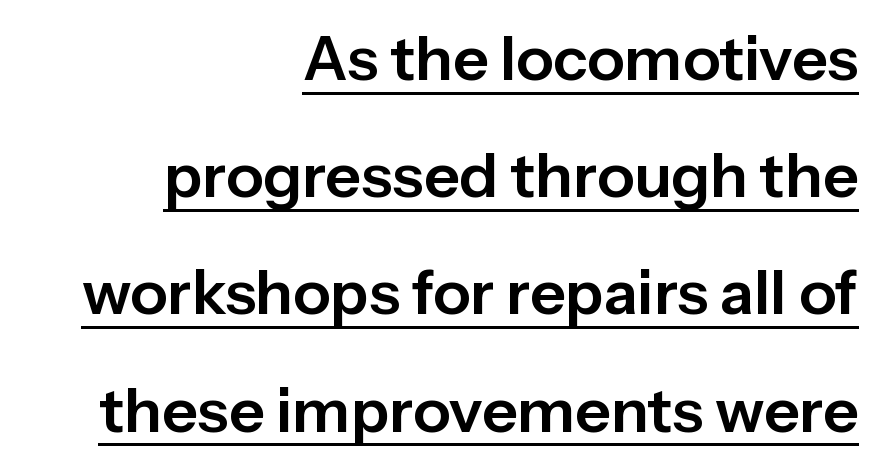
The image shows 62 px sans-serif type, upright; set right-aligned, line spacing 1.89x, normal letter spacing, underlined; low stroke contrast and a medium x-height.
